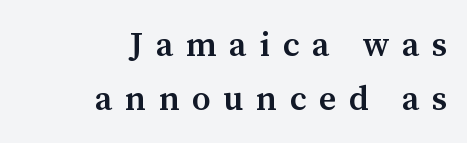
The image shows 34 px semibold serif type, upright; set right-aligned, normal line spacing (1.6x), unusually wide letter spacing (+0.37 em), not underlined; medium stroke contrast and a medium x-height.
